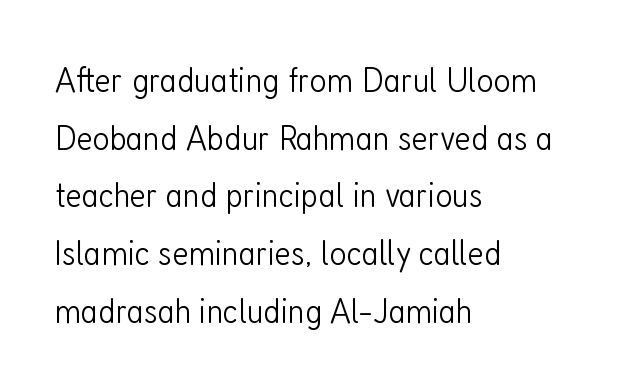
Q: Is the text bold? A: No.
Q: Is the text italic (slanted)? A: No, it is upright.
Q: Is the typeface a serif or a sans-serif typeface? A: Sans-serif.
Q: Is the text underlined? A: No.
Q: How is the paragraph aligned? A: Left-aligned.
Q: Is the spacing between letters normal or unusually wide? A: Normal.
Q: Is the spacing between lines tight, normal or loose? A: Normal.
Q: Width (condensed, normal, or wide)? A: Condensed.
Q: Stroke contrast? A: Low.
Q: x-height? A: Medium.
Q: Monospaced? A: No.
